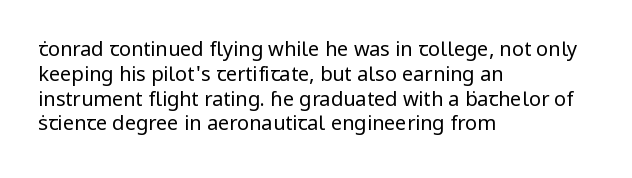
The image shows 20 px text type, upright; set left-aligned, line spacing 1.24x, normal letter spacing, not underlined.
